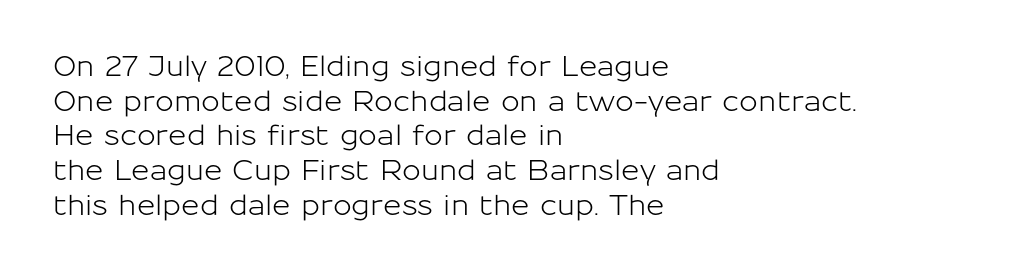
Words float on clear page, feet unadorned. A roman cut, with each character standing at attention. A typesetter would call this proportional, since set widths differ per character. The designer went with a sans here, leaving each stem footless. Horizontally, the lines are justified to the leading edge only.
